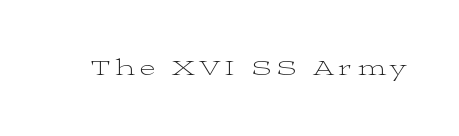
The foot of each line stays bare and open. Spacing between characters has been opened up far beyond the box default. Ink coverage per letter is moderate at most. You can tell it's not italic because the verticals are truly vertical.
